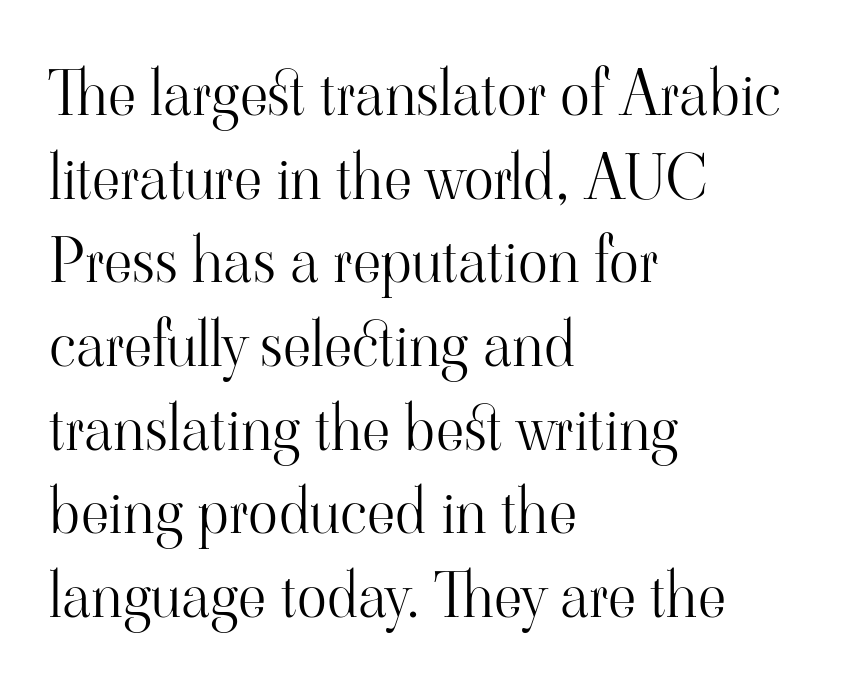
Q: Is the text bold? A: No.
Q: Is the text italic (slanted)? A: No, it is upright.
Q: Is the typeface a serif or a sans-serif typeface? A: Serif.
Q: Is the text underlined? A: No.
Q: How is the paragraph aligned? A: Left-aligned.
Q: Is the spacing between letters normal or unusually wide? A: Normal.
Q: Is the spacing between lines tight, normal or loose? A: Normal.
Q: Width (condensed, normal, or wide)? A: Normal.
Q: Stroke contrast? A: High.
Q: x-height? A: Small.
Q: Monospaced? A: No.
